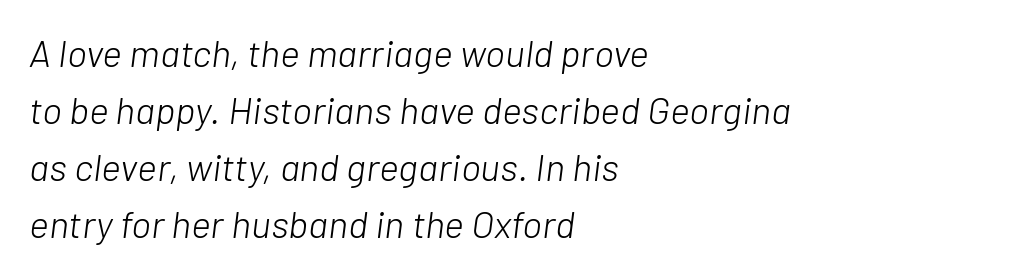
{"italic": "yes", "lean": "right", "slant_degrees": 7, "bold": "no", "weight": "light", "width": "normal", "stroke_contrast": "low", "x_height": "medium", "monospaced": "no", "underline": "no", "align": "left", "line_spacing": "normal", "line_spacing_ratio": 1.5, "letter_spacing": "normal", "letter_spacing_em": 0.0, "glyph_px": 38}
